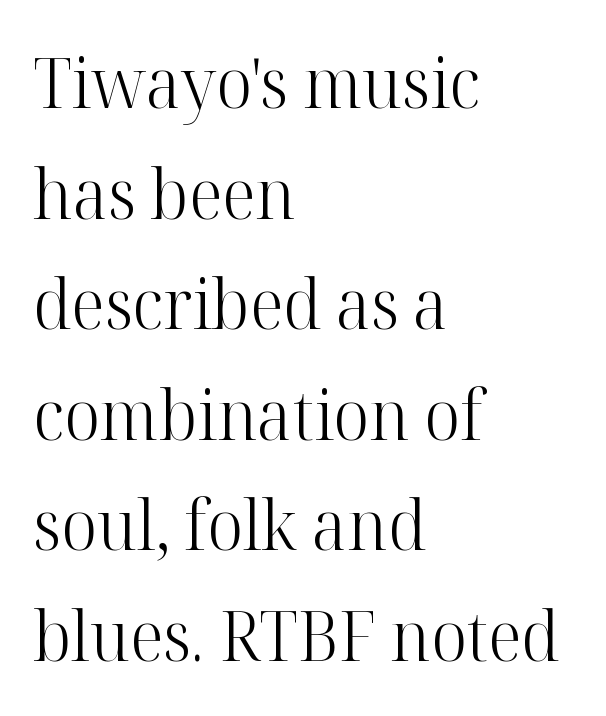
{"serif": "yes", "italic": "no", "bold": "no", "weight": "light", "width": "normal", "stroke_contrast": "high", "x_height": "medium", "monospaced": "no", "underline": "no", "align": "left", "line_spacing": "normal", "line_spacing_ratio": 1.58, "letter_spacing": "normal", "letter_spacing_em": 0.0, "glyph_px": 70}
